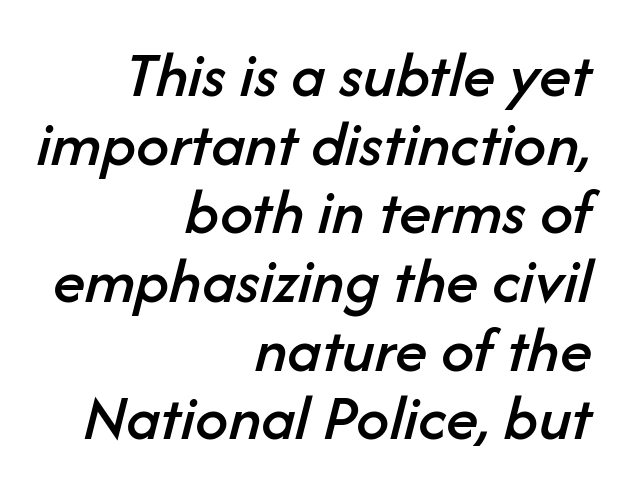
Q: Is the text italic (slanted)? A: Yes, it leans right by about 14 degrees.
Q: Is the text underlined? A: No.
Q: How is the paragraph aligned? A: Right-aligned.
Q: Is the spacing between letters normal or unusually wide? A: Normal.
Q: Is the spacing between lines tight, normal or loose? A: Tight.
Q: Width (condensed, normal, or wide)? A: Normal.
Q: Stroke contrast? A: Low.
Q: x-height? A: Medium.
Q: Monospaced? A: No.
